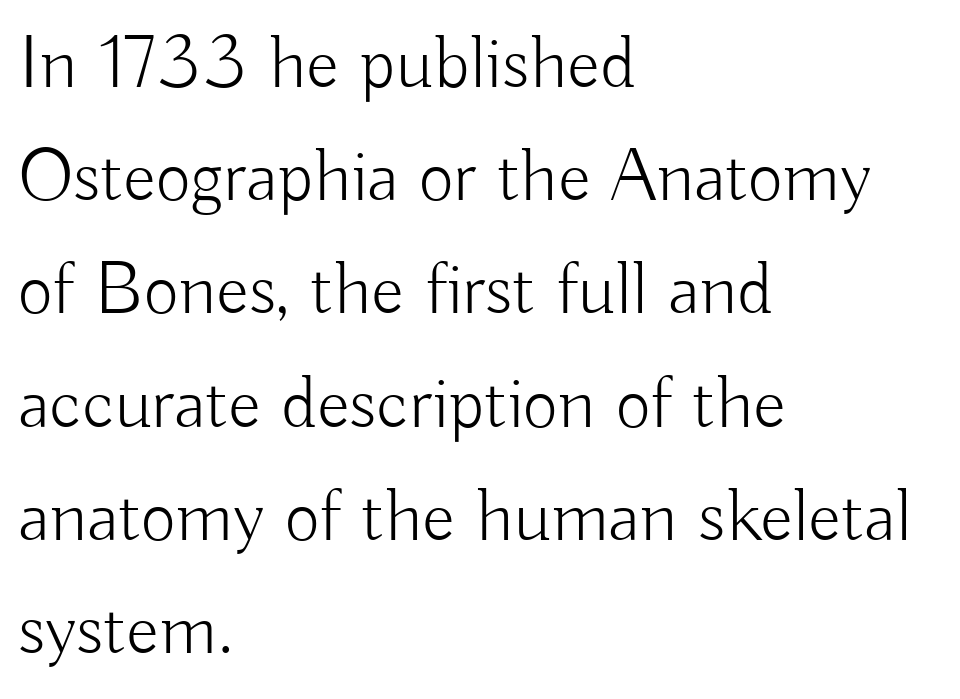
The image shows 76 px light sans-serif type, upright; set left-aligned, normal line spacing (1.49x), normal letter spacing, not underlined; low stroke contrast and a small x-height.
